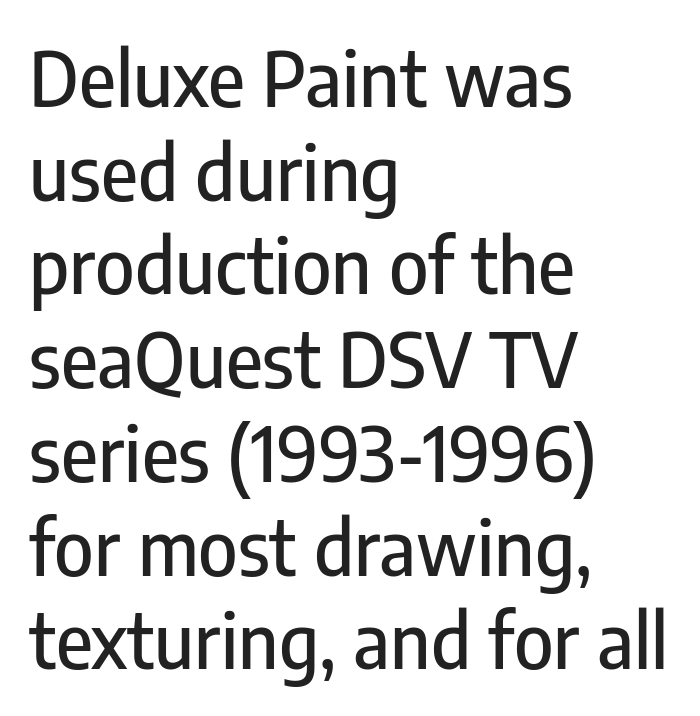
The image shows 75 px condensed sans-serif type, upright; set left-aligned, normal line spacing (1.25x), normal letter spacing, not underlined; low stroke contrast and a medium x-height.
